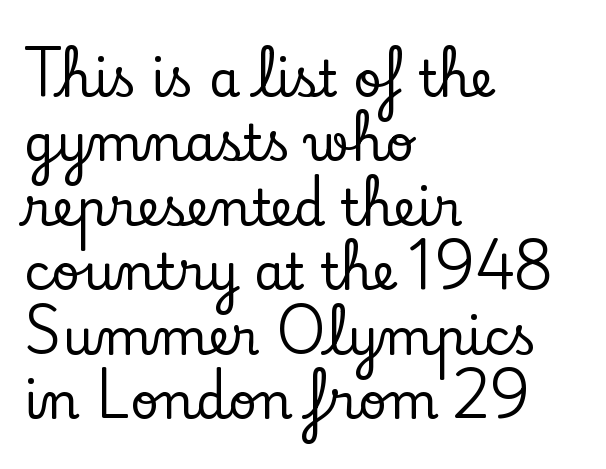
The image shows 50 px text type, upright; set left-aligned, normal line spacing (1.29x), normal letter spacing, not underlined; low stroke contrast and a small x-height.
